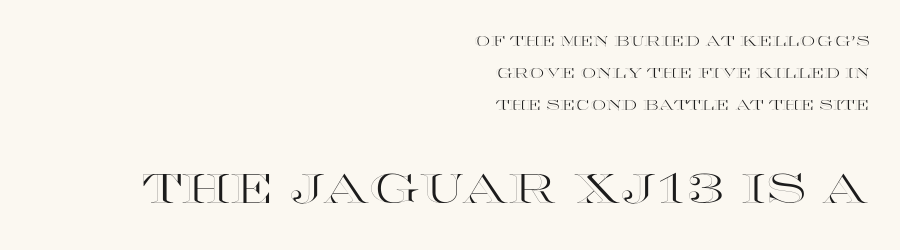
You could not count columns in this text — the font is proportionally spaced. What's the leading like? Stretched, with rows far apart. This layout puts the modest block above and the oversized block below. The gap between lines stays unmarked. No extra tracking has been applied to these lines. This sample uses an upright cut, with every glyph sitting square on the baseline.
